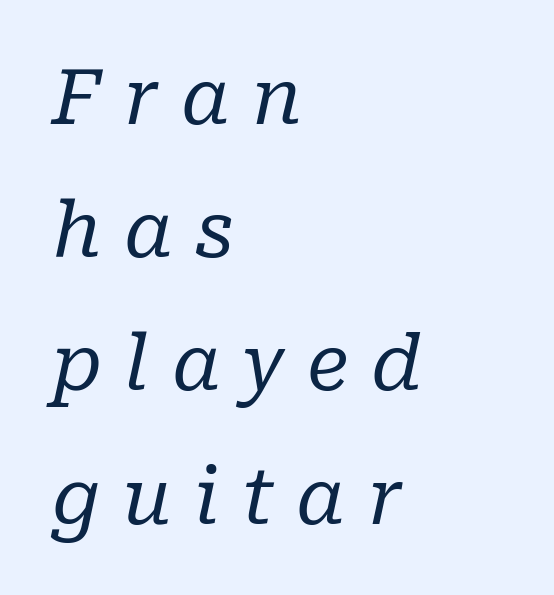
Q: Is the text bold? A: No.
Q: Is the text italic (slanted)? A: Yes, it leans right by about 10 degrees.
Q: Is the typeface a serif or a sans-serif typeface? A: Serif.
Q: Is the text underlined? A: No.
Q: How is the paragraph aligned? A: Left-aligned.
Q: Is the spacing between letters normal or unusually wide? A: Unusually wide.
Q: Width (condensed, normal, or wide)? A: Normal.
Q: Stroke contrast? A: Low.
Q: x-height? A: Medium.
Q: Monospaced? A: No.
